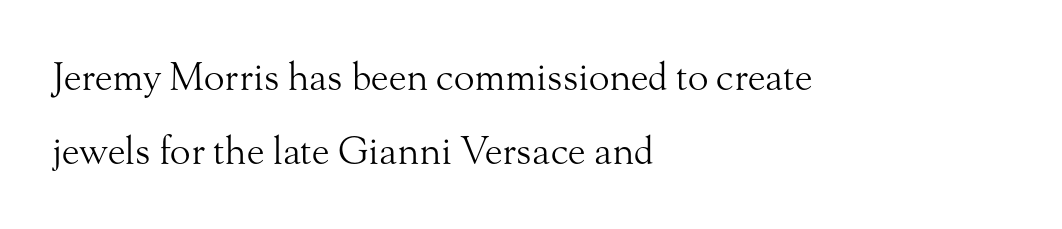
Regarding leading, the lines here are spaced well apart. Tracking value appears to be zero — textbook default spacing. Does the lettering tilt? It doesn't — this is upright. The rendering uses natural spacing where letterforms have individual widths. Each row of text sits above clean, open space. The passage shown is typeset with a serif family.
